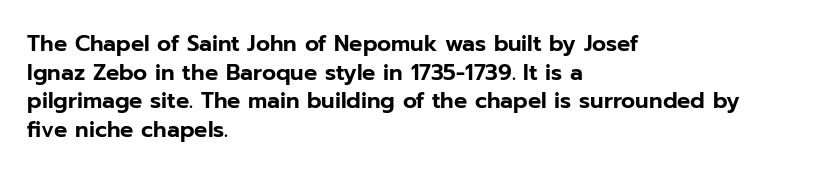
Q: Is the text italic (slanted)? A: No, it is upright.
Q: Is the text underlined? A: No.
Q: How is the paragraph aligned? A: Left-aligned.
Q: Is the spacing between letters normal or unusually wide? A: Normal.
Q: Is the spacing between lines tight, normal or loose? A: Normal.
